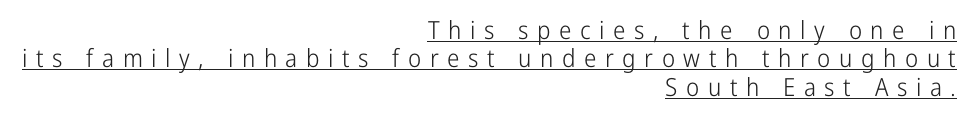
The image shows 25 px text type, upright; set right-aligned, tight line spacing (1.14x), unusually wide letter spacing (+0.34 em), underlined.
